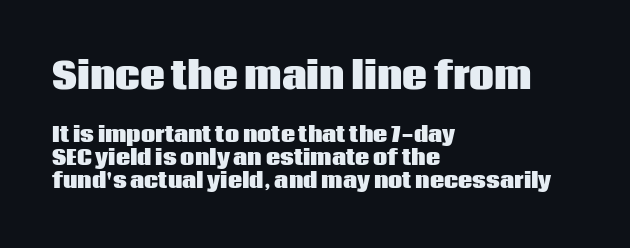
The image shows 35 px heavy sans-serif type, upright; set left-aligned, line spacing 1.16x, normal letter spacing, not underlined; the first (top) block is 1.75x larger; low stroke contrast and a large x-height.
